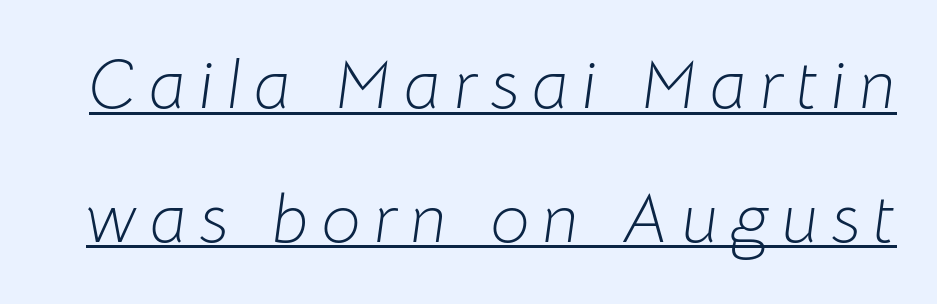
Q: Is the text bold? A: No.
Q: Is the text italic (slanted)? A: Yes, it leans right by about 8 degrees.
Q: Is the text underlined? A: Yes.
Q: Is the spacing between lines tight, normal or loose? A: Loose.
Q: Width (condensed, normal, or wide)? A: Normal.
Q: Stroke contrast? A: Low.
Q: x-height? A: Medium.
Q: Monospaced? A: No.
